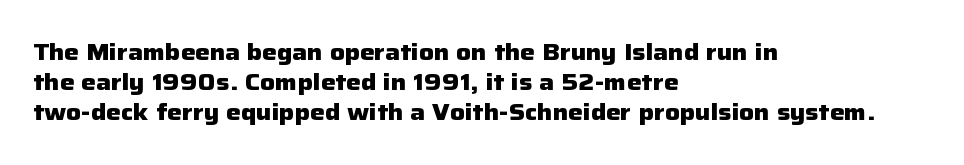
Does extra space separate the letters? No, they use regular spacing. The passage is arranged the way most books set body copy — flush left. Successive baselines arrive at the customary interval. Posture: upright roman. Is the type bold? Yes — the strokes are clearly thick and heavy.
